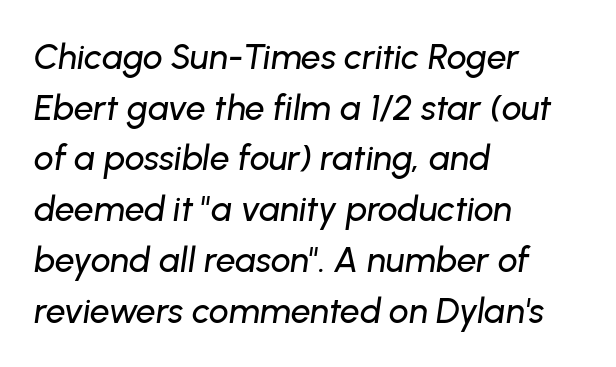
The image shows 35 px text type, italic (leaning right); set left-aligned, normal line spacing (1.45x), normal letter spacing, not underlined; low stroke contrast and a medium x-height.
